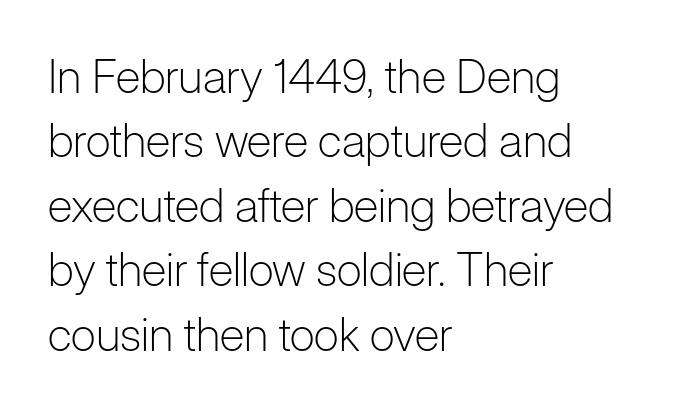
{"serif": "no", "italic": "no", "bold": "no", "weight": "light", "width": "normal", "stroke_contrast": "low", "x_height": "medium", "monospaced": "no", "underline": "no", "align": "left", "line_spacing": "normal", "line_spacing_ratio": 1.4, "letter_spacing": "normal", "letter_spacing_em": 0.0, "glyph_px": 46}
